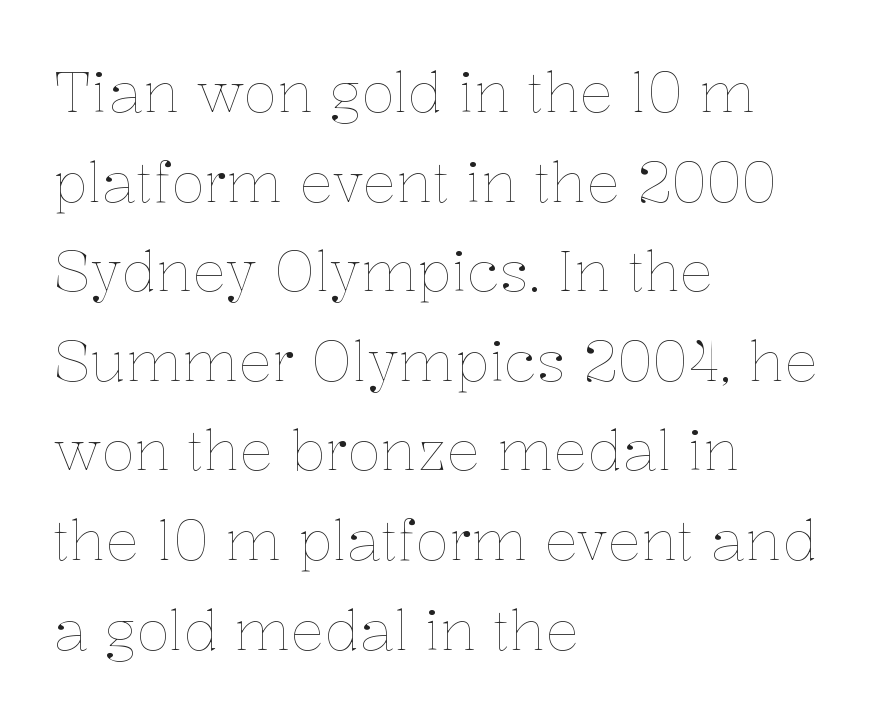
The letterforms sit shoulder to shoulder at normal distance. Notice how the stems are strictly vertical — no italics here. Alignment: flush left. The area under the type is left untouched. Successive baselines arrive at the customary interval. Is this a heavy cut? Hardly; it is regular or lighter.
